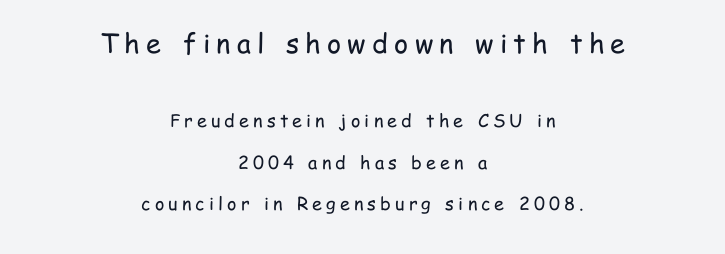
Q: Is the text bold? A: No.
Q: Is the text italic (slanted)? A: No, it is upright.
Q: Is the text underlined? A: No.
Q: How is the paragraph aligned? A: Centered.
Q: Is the spacing between letters normal or unusually wide? A: Unusually wide.
Q: Is the spacing between lines tight, normal or loose? A: Loose.
Q: Which block of text is set in a larger size, the first (top) or the second (bottom)? A: The first (top) one.
